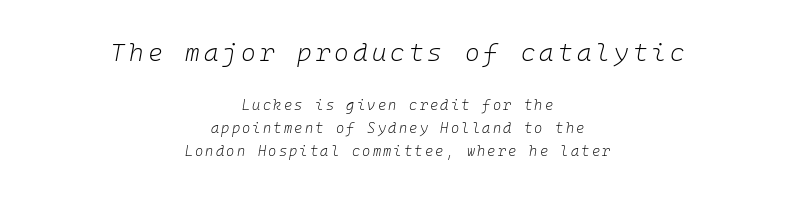
Style check: oblique. Whoever set this made the first block the dominant, larger element. The font sits on the lighter half of the weight spectrum, regular included. Check under the words: just untouched page. The rendering uses a moderate line-height, typical for paragraphs. Visually the block forms a symmetrical silhouette, jagged on both flanks.
